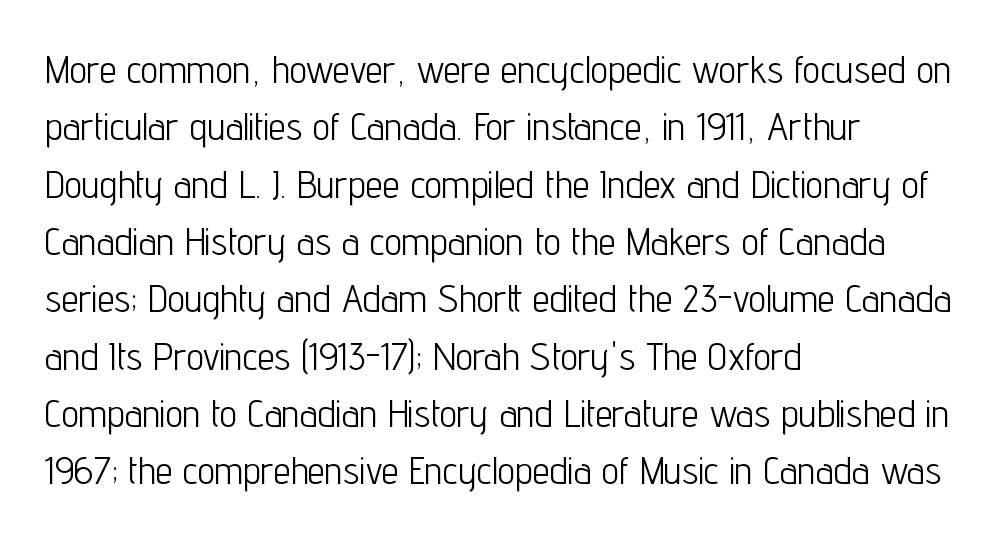
Q: Is the text bold? A: No.
Q: Is the text italic (slanted)? A: No, it is upright.
Q: Is the typeface a serif or a sans-serif typeface? A: Sans-serif.
Q: Is the text underlined? A: No.
Q: How is the paragraph aligned? A: Left-aligned.
Q: Is the spacing between letters normal or unusually wide? A: Normal.
Q: Is the spacing between lines tight, normal or loose? A: Normal.
Q: Width (condensed, normal, or wide)? A: Condensed.
Q: Stroke contrast? A: Low.
Q: x-height? A: Medium.
Q: Monospaced? A: No.
